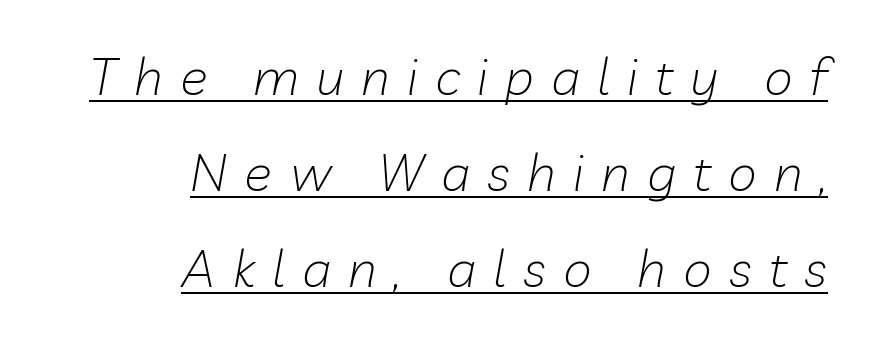
Stems here are at most as thick as an everyday book face. You could not count columns in this text — the font is proportionally spaced. Students, observe the line beneath the letters — that is underlining. Line endings align vertically; line beginnings do not.
